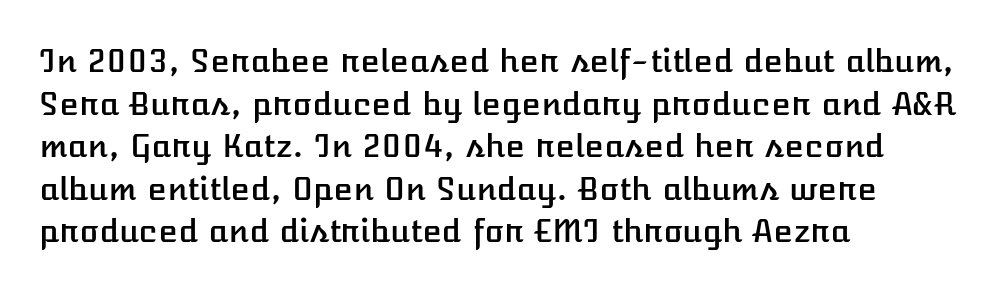
Q: Is the text italic (slanted)? A: No, it is upright.
Q: Is the text underlined? A: No.
Q: How is the paragraph aligned? A: Left-aligned.
Q: Is the spacing between letters normal or unusually wide? A: Normal.
Q: Is the spacing between lines tight, normal or loose? A: Normal.
Q: Width (condensed, normal, or wide)? A: Normal.
Q: Stroke contrast? A: Low.
Q: x-height? A: Medium.
Q: Monospaced? A: No.
